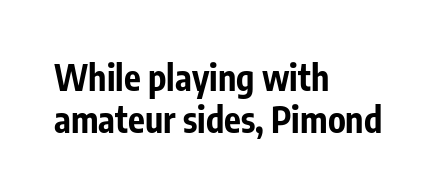
Q: Is the text bold? A: Yes.
Q: Is the text italic (slanted)? A: No, it is upright.
Q: Is the typeface a serif or a sans-serif typeface? A: Sans-serif.
Q: Is the text underlined? A: No.
Q: How is the paragraph aligned? A: Left-aligned.
Q: Is the spacing between letters normal or unusually wide? A: Normal.
Q: Width (condensed, normal, or wide)? A: Condensed.
Q: Stroke contrast? A: Low.
Q: x-height? A: Medium.
Q: Monospaced? A: No.
